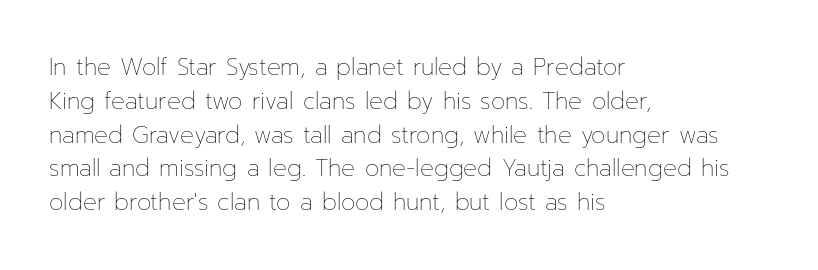
Q: Is the text bold? A: No.
Q: Is the text italic (slanted)? A: No, it is upright.
Q: Is the text underlined? A: No.
Q: How is the paragraph aligned? A: Left-aligned.
Q: Is the spacing between letters normal or unusually wide? A: Normal.
Q: Is the spacing between lines tight, normal or loose? A: Normal.
